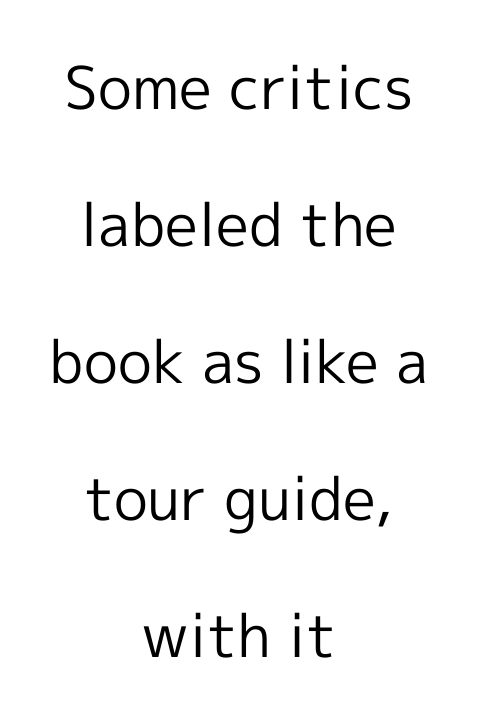
Heft: none added — not bold. The vertical gap from one line to the next is large. Posture: vertical. The zone under the glyphs is completely vacant. The letters advance in unequal steps, a hallmark of proportional type.
